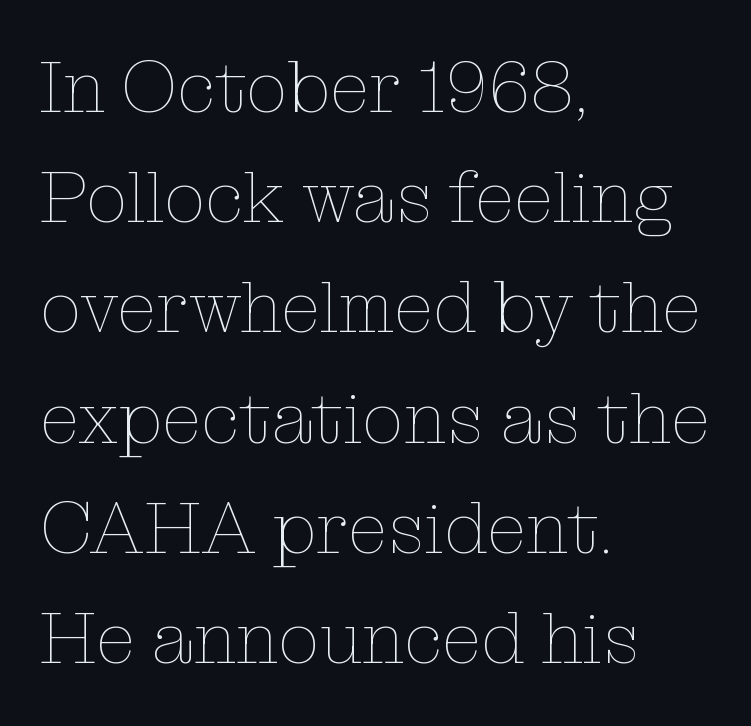
Only glyphs here, with clear space below each row. The passage shown is typed in a proportional face where columns would drift. One-word summary of the alignment: left. The letters stand upright; this is a roman face.
